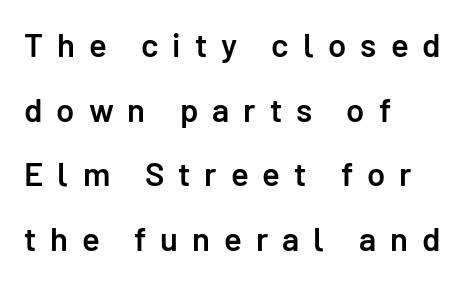
The image shows 33 px semibold sans-serif type, upright; set left-aligned, loose line spacing (1.96x), unusually wide letter spacing (+0.42 em), not underlined; low stroke contrast and a medium x-height.
